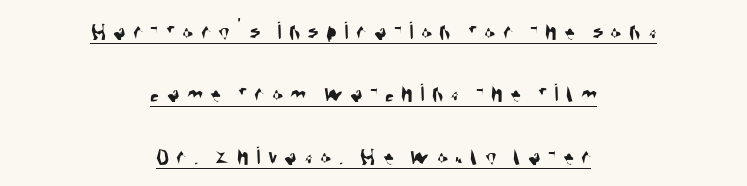
This rendering uses center alignment, leaving both contours irregular but symmetric. A baseline rule has been typeset under these characters. How would I describe the line gaps? Wide and relaxed. Compared with typical body copy, the letter spacing here is much looser.
